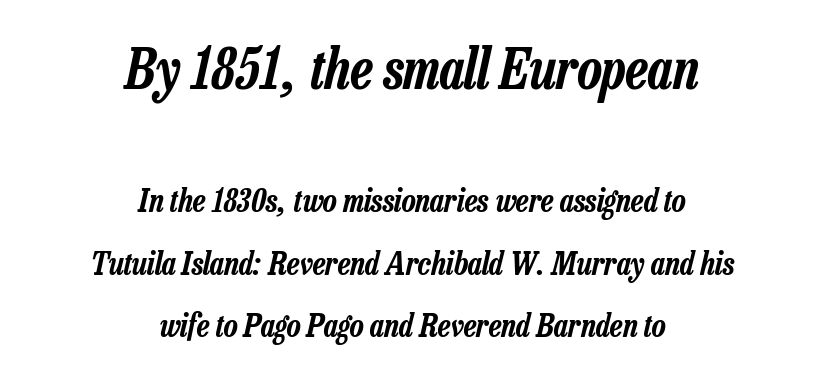
{"italic": "yes", "lean": "right", "slant_degrees": 13, "width": "condensed", "stroke_contrast": "low", "x_height": "medium", "monospaced": "no", "underline": "no", "align": "center", "line_spacing": "loose", "line_spacing_ratio": 1.94, "letter_spacing": "normal", "letter_spacing_em": 0.0, "larger_block": "first", "size_ratio": 1.75, "glyph_px": 56}
